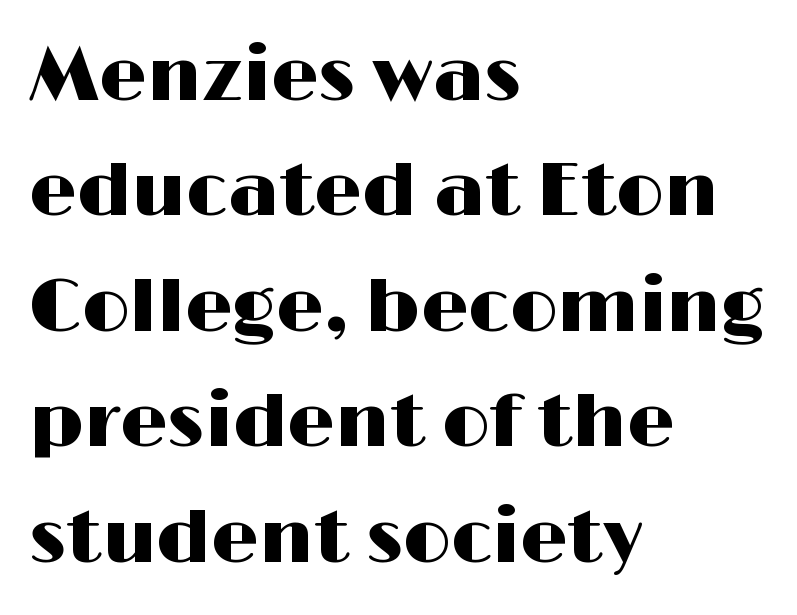
The image shows 75 px wide sans-serif type, upright; set left-aligned, normal line spacing (1.54x), normal letter spacing, not underlined; high stroke contrast and a medium x-height.
